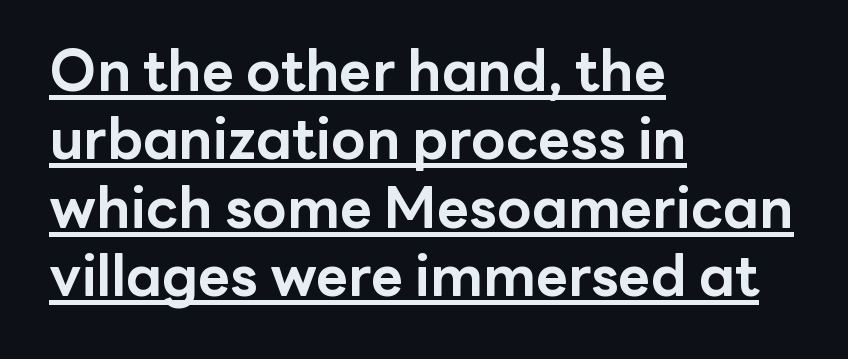
Notice how a bar underscores the lettering throughout. You could not count columns in this text — the font is proportionally spaced. The letters sit at their default tracking, neither squeezed nor spread. What weight is shown? A full bold with thick strokes. Caption: multi-line text, flush left, ragged right. The rendering shows plain stroke endings on the letterforms — a sans-serif design.
